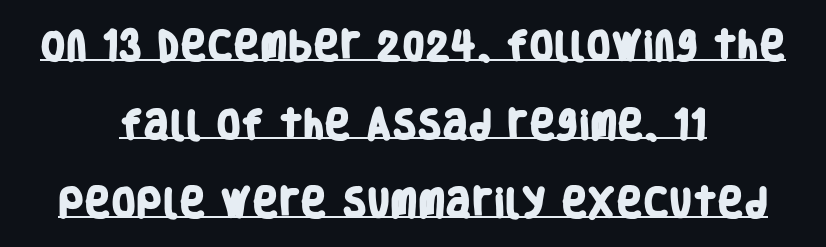
{"serif": "no", "bold": "yes", "weight": "heavy", "width": "condensed", "stroke_contrast": "low", "x_height": "large", "monospaced": "no", "underline": "yes", "align": "center", "line_spacing": "loose", "line_spacing_ratio": 2.46, "letter_spacing": "normal", "letter_spacing_em": 0.0, "glyph_px": 32}
